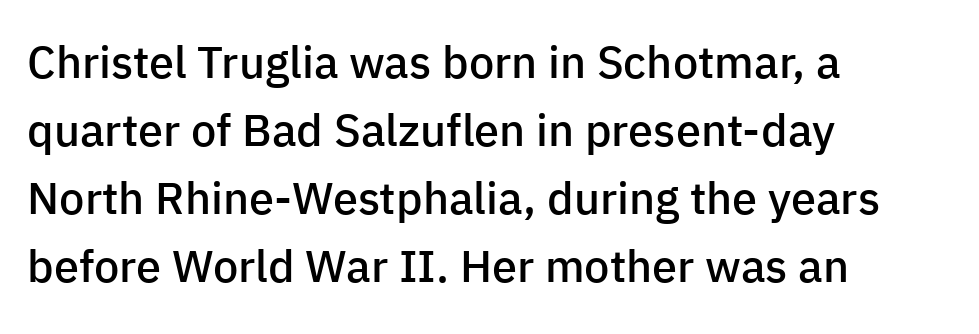
The image shows 45 px semibold sans-serif type, upright; set left-aligned, normal line spacing (1.51x), normal letter spacing, not underlined; low stroke contrast and a medium x-height.
